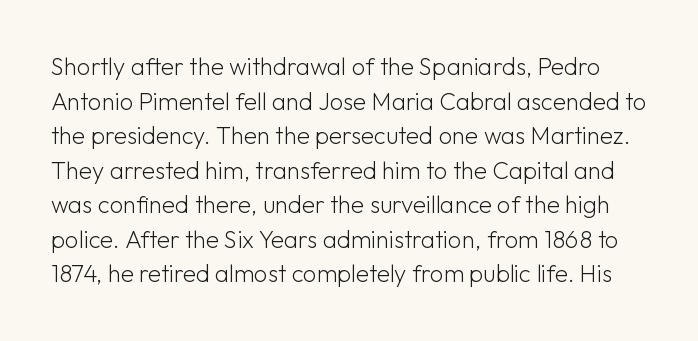
{"italic": "no", "bold": "no", "underline": "no", "line_spacing": "normal", "line_spacing_ratio": 1.44, "letter_spacing": "normal", "letter_spacing_em": 0.0, "glyph_px": 24}
